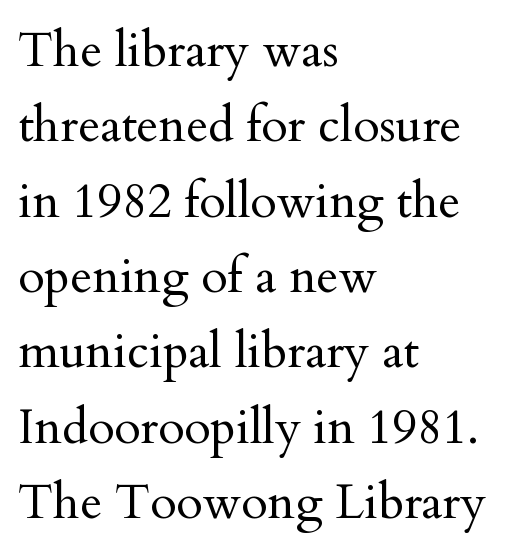
Q: Is the text bold? A: No.
Q: Is the text italic (slanted)? A: No, it is upright.
Q: Is the typeface a serif or a sans-serif typeface? A: Serif.
Q: Is the text underlined? A: No.
Q: How is the paragraph aligned? A: Left-aligned.
Q: Is the spacing between letters normal or unusually wide? A: Normal.
Q: Is the spacing between lines tight, normal or loose? A: Normal.
Q: Width (condensed, normal, or wide)? A: Normal.
Q: Stroke contrast? A: Medium.
Q: x-height? A: Small.
Q: Monospaced? A: No.
